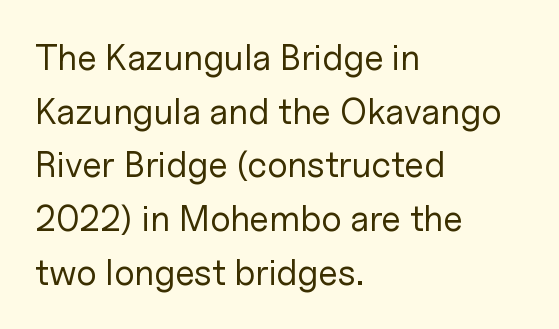
Q: Is the text bold? A: No.
Q: Is the text italic (slanted)? A: No, it is upright.
Q: Is the typeface a serif or a sans-serif typeface? A: Sans-serif.
Q: Is the text underlined? A: No.
Q: How is the paragraph aligned? A: Left-aligned.
Q: Is the spacing between letters normal or unusually wide? A: Normal.
Q: Is the spacing between lines tight, normal or loose? A: Normal.
Q: Width (condensed, normal, or wide)? A: Normal.
Q: Stroke contrast? A: Low.
Q: x-height? A: Medium.
Q: Monospaced? A: No.
